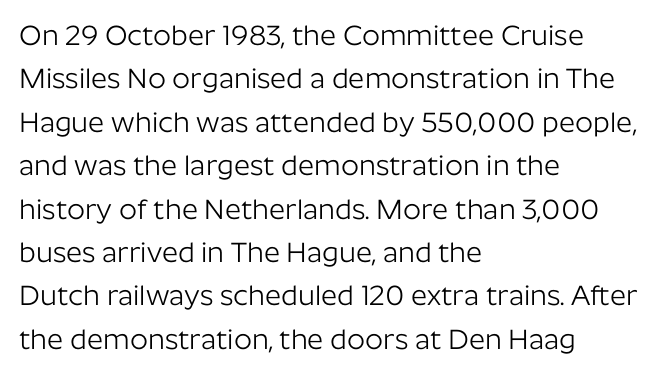
{"serif": "no", "italic": "no", "bold": "no", "weight": "light", "width": "normal", "stroke_contrast": "low", "x_height": "medium", "monospaced": "no", "underline": "no", "align": "left", "line_spacing": "normal", "line_spacing_ratio": 1.55, "letter_spacing": "normal", "letter_spacing_em": 0.0, "glyph_px": 28}
